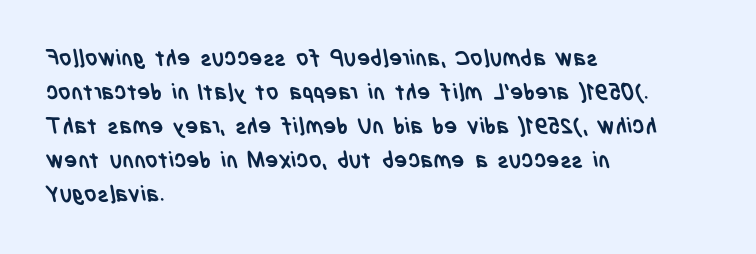
Q: Is the text bold? A: Yes.
Q: Is the text underlined? A: No.
Q: How is the paragraph aligned? A: Left-aligned.
Q: Is the spacing between letters normal or unusually wide? A: Normal.
Q: Is the spacing between lines tight, normal or loose? A: Normal.
